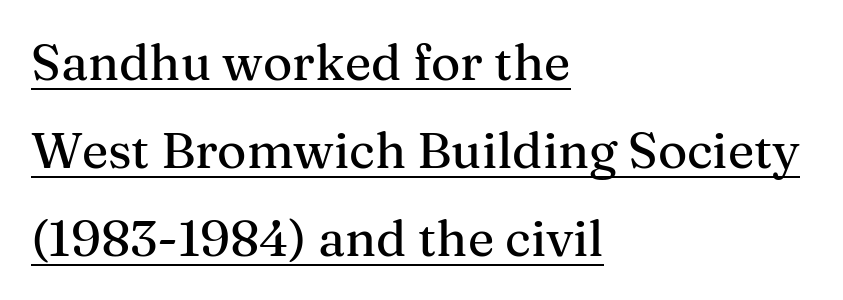
A baseline rule has been typeset under these characters. Every character sits straight up, as roman type does. Horizontal alignment here is leftward, the default for most running prose. Type style note: has serifs.
